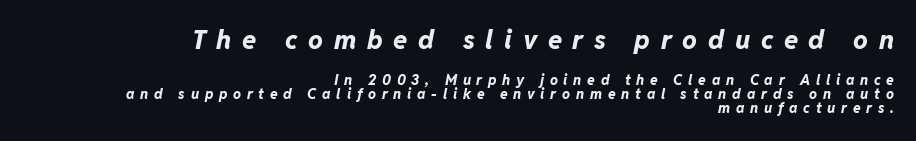
{"italic": "yes", "lean": "right", "slant_degrees": 11, "bold": "yes", "underline": "no", "align": "right", "line_spacing": "tight", "line_spacing_ratio": 1.03, "letter_spacing": "wide", "letter_spacing_em": 0.41, "larger_block": "first", "size_ratio": 1.86, "glyph_px": 26}
